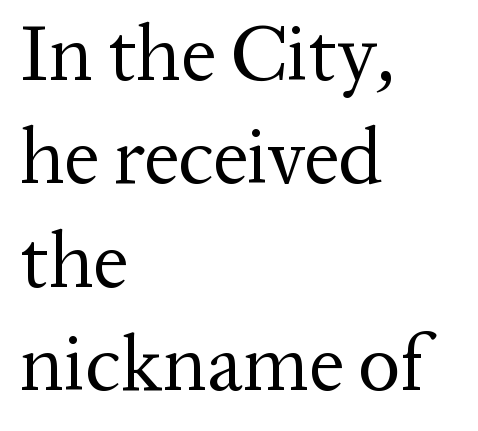
{"serif": "yes", "italic": "no", "bold": "no", "weight": "regular", "width": "normal", "stroke_contrast": "medium", "x_height": "medium", "monospaced": "no", "underline": "no", "align": "left", "line_spacing": "normal", "line_spacing_ratio": 1.31, "letter_spacing": "normal", "letter_spacing_em": 0.0, "glyph_px": 79}
